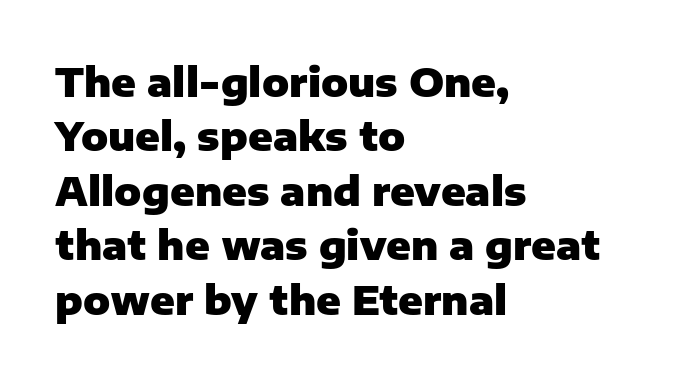
The image shows 40 px heavy sans-serif type, upright; set left-aligned, normal line spacing (1.36x), normal letter spacing, not underlined; low stroke contrast and a medium x-height.
